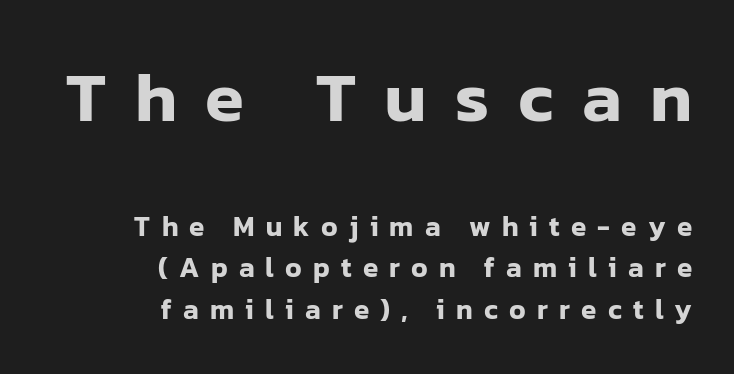
{"serif": "no", "italic": "no", "width": "normal", "stroke_contrast": "low", "x_height": "medium", "monospaced": "no", "underline": "no", "align": "right", "line_spacing": "normal", "line_spacing_ratio": 1.49, "letter_spacing": "wide", "letter_spacing_em": 0.4, "larger_block": "first", "size_ratio": 2.54, "glyph_px": 71}
